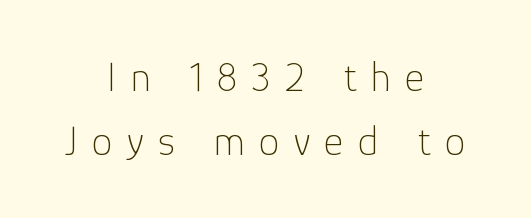
Q: Is the text bold? A: No.
Q: Is the text italic (slanted)? A: No, it is upright.
Q: Is the typeface a serif or a sans-serif typeface? A: Sans-serif.
Q: Is the text underlined? A: No.
Q: How is the paragraph aligned? A: Centered.
Q: Is the spacing between letters normal or unusually wide? A: Unusually wide.
Q: Is the spacing between lines tight, normal or loose? A: Normal.
Q: Width (condensed, normal, or wide)? A: Normal.
Q: Stroke contrast? A: Low.
Q: x-height? A: Medium.
Q: Monospaced? A: No.
